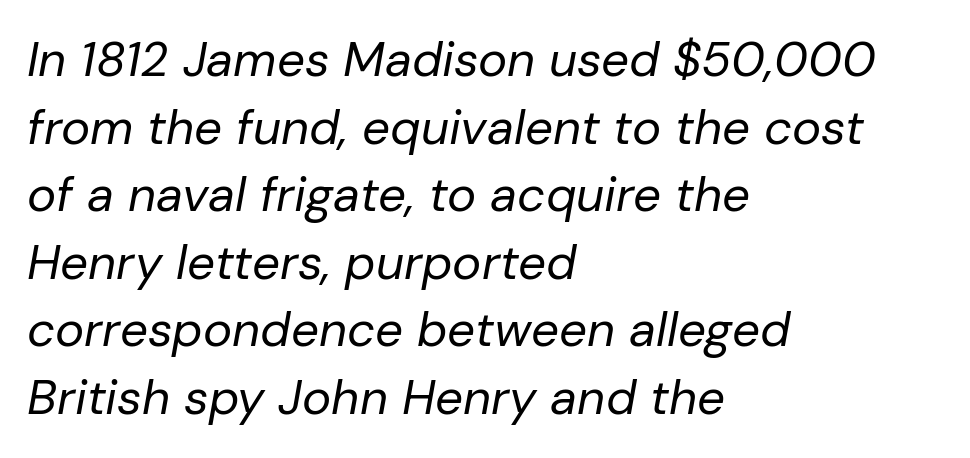
Tracking value appears to be zero — textbook default spacing. Caption: multi-line text, flush left, ragged right. A typesetter would mark this as italic. A typesetter would call this proportional, since set widths differ per character. This reads as an unemphasized weight, regular at the heaviest.
